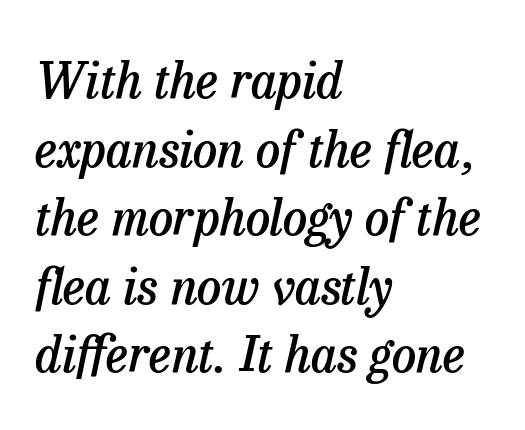
Tall strokes in this sample are angled rather than plumb. Honestly, there is no underline to notice here at all. Varying glyph widths throughout — classic text-font behaviour. Line spacing here is normal.
